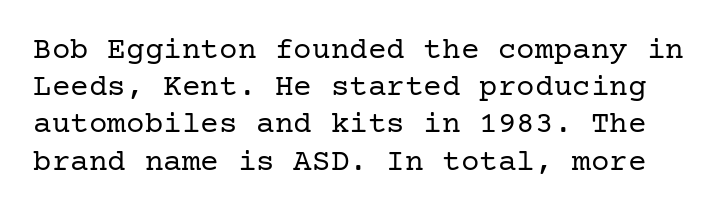
Q: Is the text bold? A: No.
Q: Is the text italic (slanted)? A: No, it is upright.
Q: Is the typeface a serif or a sans-serif typeface? A: Serif.
Q: Is the text underlined? A: No.
Q: Is the spacing between letters normal or unusually wide? A: Normal.
Q: Width (condensed, normal, or wide)? A: Normal.
Q: Stroke contrast? A: Low.
Q: x-height? A: Medium.
